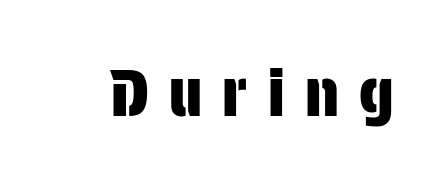
The image shows 64 px condensed sans-serif type, upright; set unusually wide letter spacing (+0.32 em), not underlined; low stroke contrast and a large x-height.
